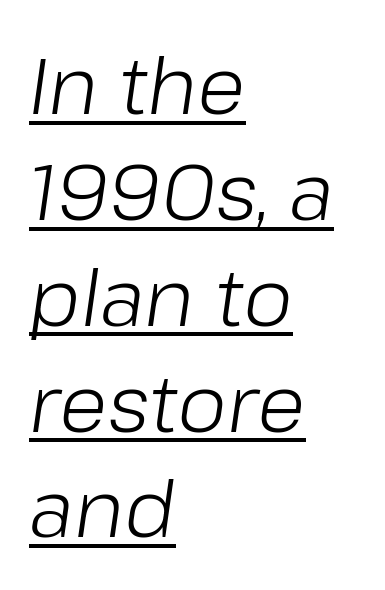
The type is set solid horizontally, with unmodified tracking. In designer terms, the underline attribute is active on this setting. Is this a fixed-width face? No — the glyphs have proportional, varying widths. The letters are slanted; this is an italic face.
